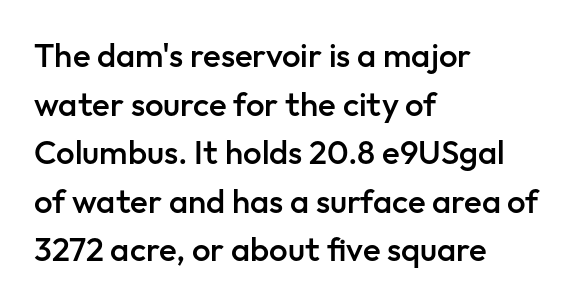
Here the designer chose a conventional face with non-uniform glyph widths. A somewhat darkened texture: the type is semibold rather than bold. The typography opts for an upright posture over an oblique one. Spacing between characters is what you'd get straight out of the box. What's the leading like? Ordinary, nothing unusual.
